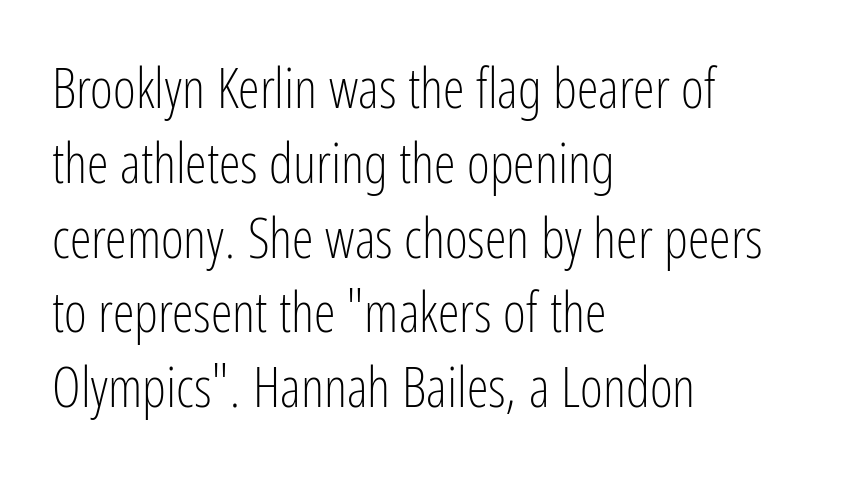
{"serif": "no", "italic": "no", "bold": "no", "weight": "light", "width": "condensed", "stroke_contrast": "low", "x_height": "medium", "monospaced": "no", "underline": "no", "align": "left", "line_spacing": "normal", "line_spacing_ratio": 1.36, "letter_spacing": "normal", "letter_spacing_em": 0.0, "glyph_px": 55}
